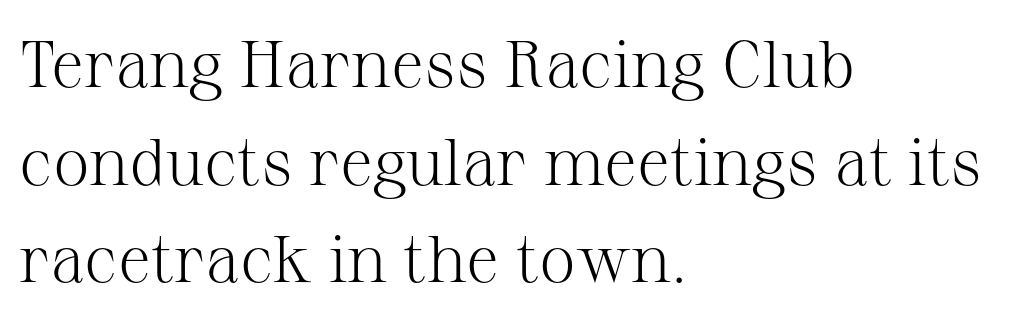
These lines are set flush left with a ragged right edge. The face used here is proportionally spaced, like ordinary book or web type. No extra ink here — the face is not bold. Vertically, the passage feels balanced, rows spaced as you'd expect. How are the letters spaced? Ordinarily, with no added tracking. If you drew a line through each stem, it would be perfectly vertical.
